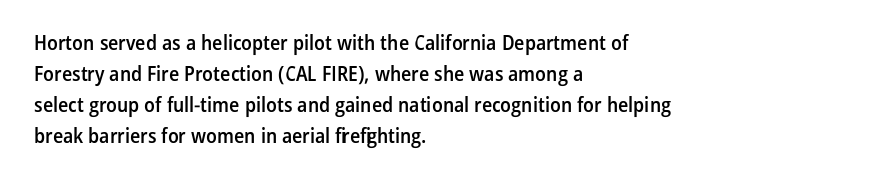
The image shows 21 px text type, upright; set left-aligned, normal line spacing (1.47x), normal letter spacing, not underlined.
